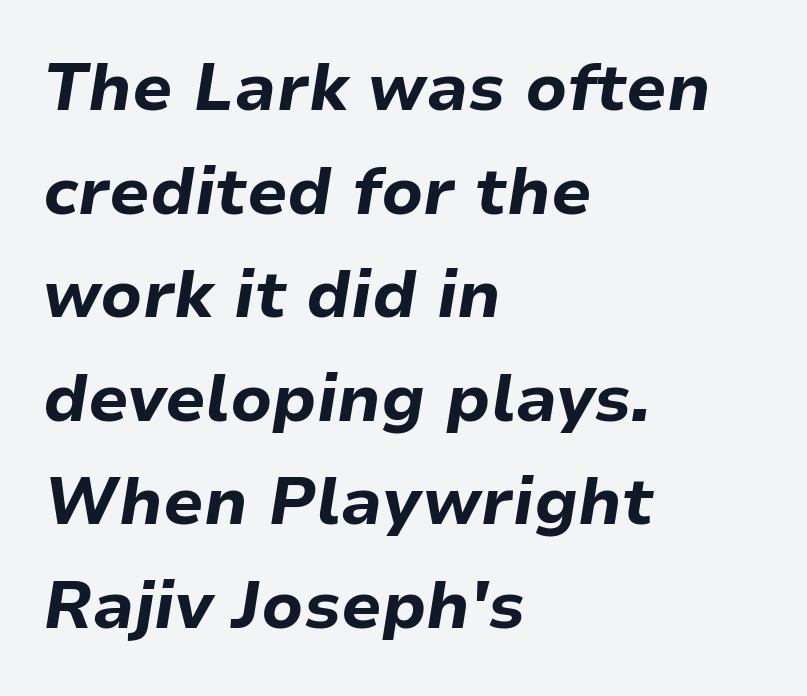
Think of a printed novel: that variable character pitch is what you see here. Descenders hang freely into open space. Chunky letters — that's bold for sure. Style check: oblique.
